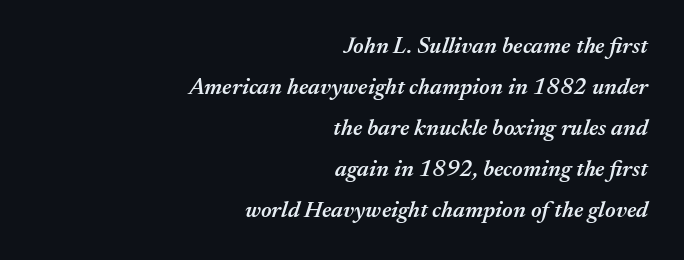
Emphasis by weight is partial: semibold. Every character sits at an angle, as italics do. Short and long lines alike share a common ending point at right. Each word holds together tightly as a unit, with standard inter-letter gaps.
